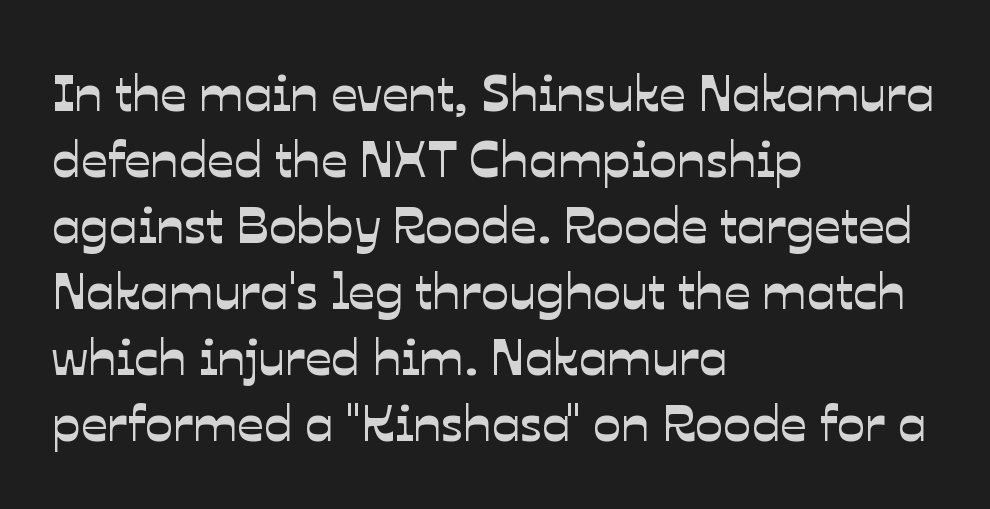
Q: Is the typeface a serif or a sans-serif typeface? A: Sans-serif.
Q: Is the text underlined? A: No.
Q: How is the paragraph aligned? A: Left-aligned.
Q: Is the spacing between letters normal or unusually wide? A: Normal.
Q: Is the spacing between lines tight, normal or loose? A: Normal.
Q: Width (condensed, normal, or wide)? A: Normal.
Q: Stroke contrast? A: Low.
Q: x-height? A: Medium.
Q: Monospaced? A: No.
